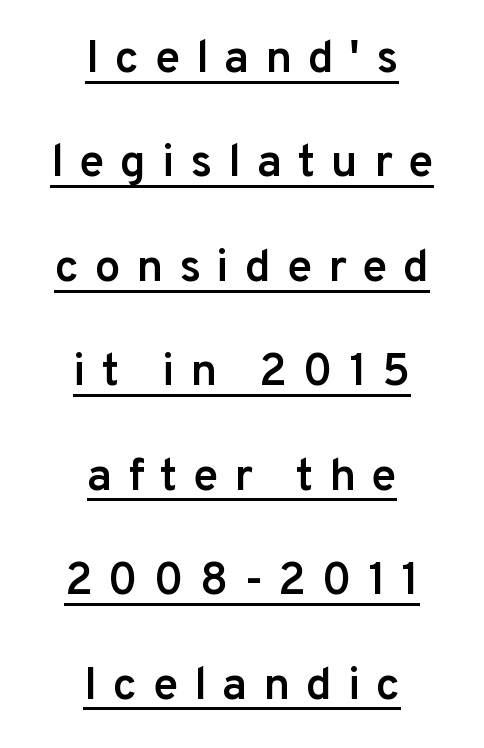
Q: Is the text bold? A: Semi-bold.
Q: Is the text italic (slanted)? A: No, it is upright.
Q: Is the typeface a serif or a sans-serif typeface? A: Sans-serif.
Q: Is the text underlined? A: Yes.
Q: How is the paragraph aligned? A: Centered.
Q: Is the spacing between letters normal or unusually wide? A: Unusually wide.
Q: Is the spacing between lines tight, normal or loose? A: Loose.
Q: Width (condensed, normal, or wide)? A: Normal.
Q: Stroke contrast? A: Low.
Q: x-height? A: Medium.
Q: Monospaced? A: No.
